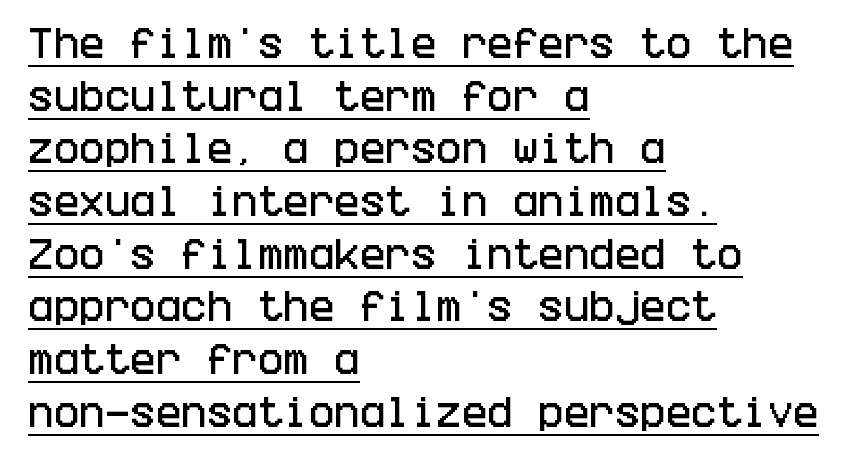
Whoever set this chose a conventional vertical rhythm. This rendering features underlined lettering. The lettering holds an erect, upright posture throughout. The lines are quadded left. In terms of letterspacing, this is plain default setting. A sans-serif font was chosen for this passage.
